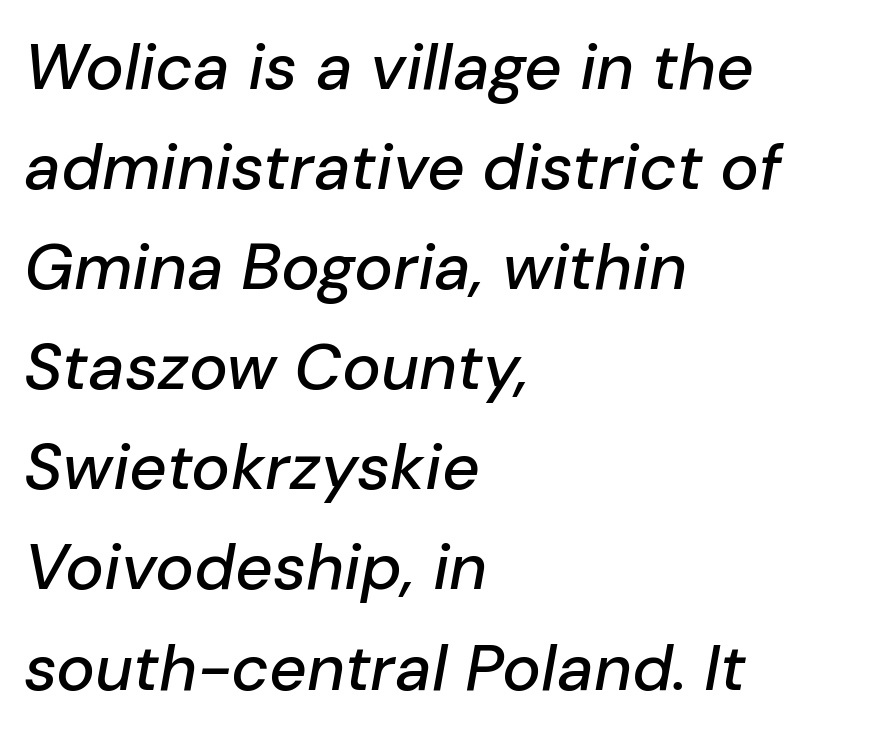
The image shows 65 px text type, italic (leaning right); set left-aligned, normal line spacing (1.54x), normal letter spacing, not underlined; low stroke contrast and a medium x-height.
